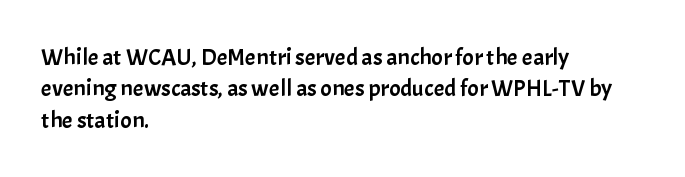
{"italic": "no", "underline": "no", "align": "left", "line_spacing": "normal", "line_spacing_ratio": 1.31, "letter_spacing": "normal", "letter_spacing_em": 0.0, "glyph_px": 24}
